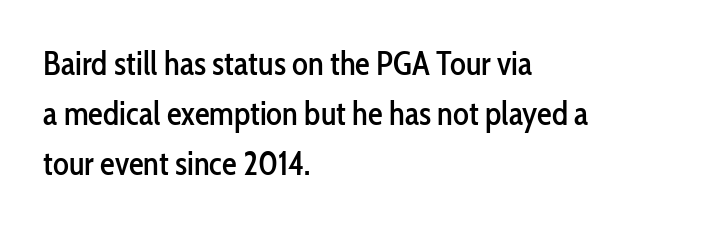
Q: Is the text italic (slanted)? A: No, it is upright.
Q: Is the typeface a serif or a sans-serif typeface? A: Sans-serif.
Q: Is the text underlined? A: No.
Q: How is the paragraph aligned? A: Left-aligned.
Q: Is the spacing between letters normal or unusually wide? A: Normal.
Q: Is the spacing between lines tight, normal or loose? A: Normal.
Q: Width (condensed, normal, or wide)? A: Condensed.
Q: Stroke contrast? A: Low.
Q: x-height? A: Medium.
Q: Monospaced? A: No.
